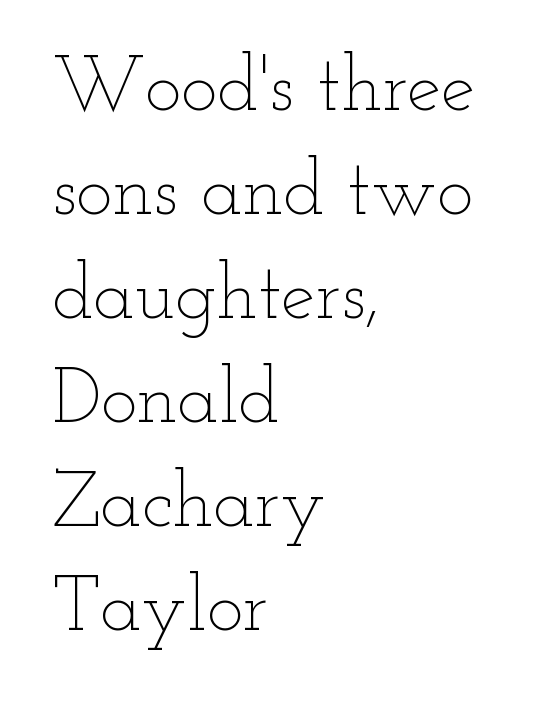
The rag falls on the right side of this text block. A roman cut, with each character standing at attention. The gaps between neighbouring characters are ordinary and unremarkable. Each new line begins a customary step beneath the previous one.
